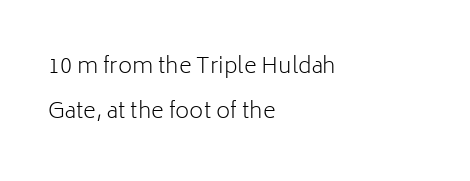
The image shows 22 px text type, upright; set left-aligned, loose line spacing (2.03x), normal letter spacing, not underlined.
